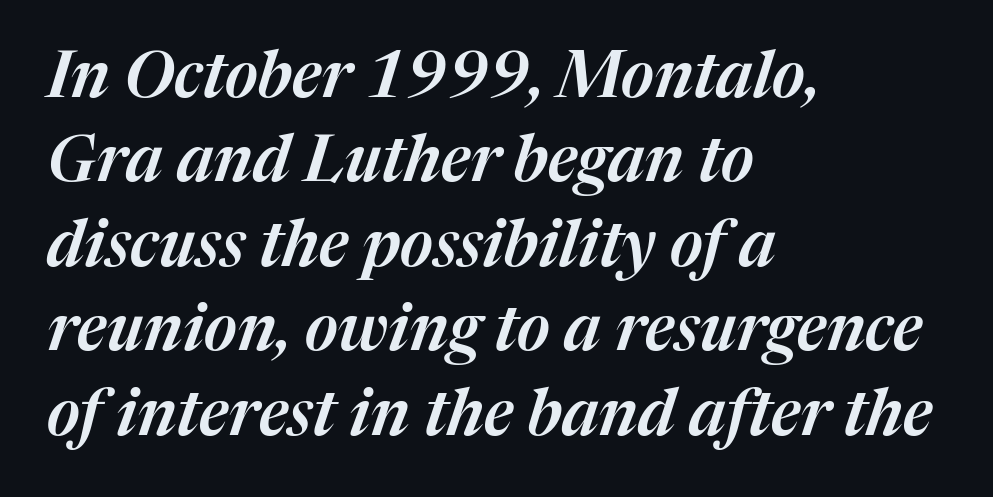
Q: Is the text italic (slanted)? A: Yes, it leans right by about 17 degrees.
Q: Is the text underlined? A: No.
Q: How is the paragraph aligned? A: Left-aligned.
Q: Is the spacing between letters normal or unusually wide? A: Normal.
Q: Is the spacing between lines tight, normal or loose? A: Normal.
Q: Width (condensed, normal, or wide)? A: Normal.
Q: Stroke contrast? A: Medium.
Q: x-height? A: Medium.
Q: Monospaced? A: No.
